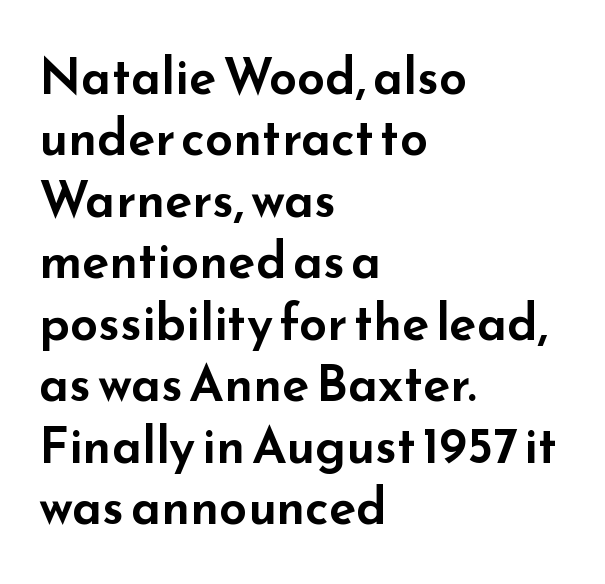
{"serif": "no", "italic": "no", "width": "wide", "stroke_contrast": "low", "x_height": "small", "monospaced": "no", "underline": "no", "align": "left", "line_spacing_ratio": 1.23, "letter_spacing": "normal", "letter_spacing_em": 0.0, "glyph_px": 50}
